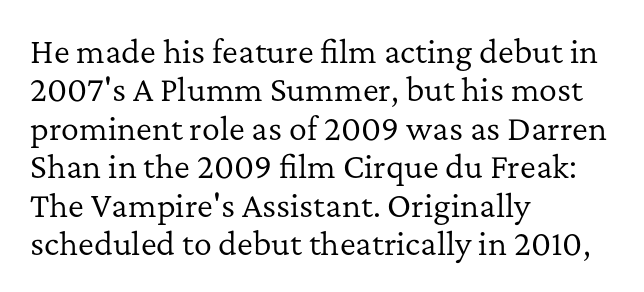
Q: Is the text bold? A: No.
Q: Is the text italic (slanted)? A: No, it is upright.
Q: Is the typeface a serif or a sans-serif typeface? A: Serif.
Q: Is the text underlined? A: No.
Q: How is the paragraph aligned? A: Left-aligned.
Q: Is the spacing between letters normal or unusually wide? A: Normal.
Q: Is the spacing between lines tight, normal or loose? A: Normal.
Q: Width (condensed, normal, or wide)? A: Normal.
Q: Stroke contrast? A: Low.
Q: x-height? A: Medium.
Q: Monospaced? A: No.
